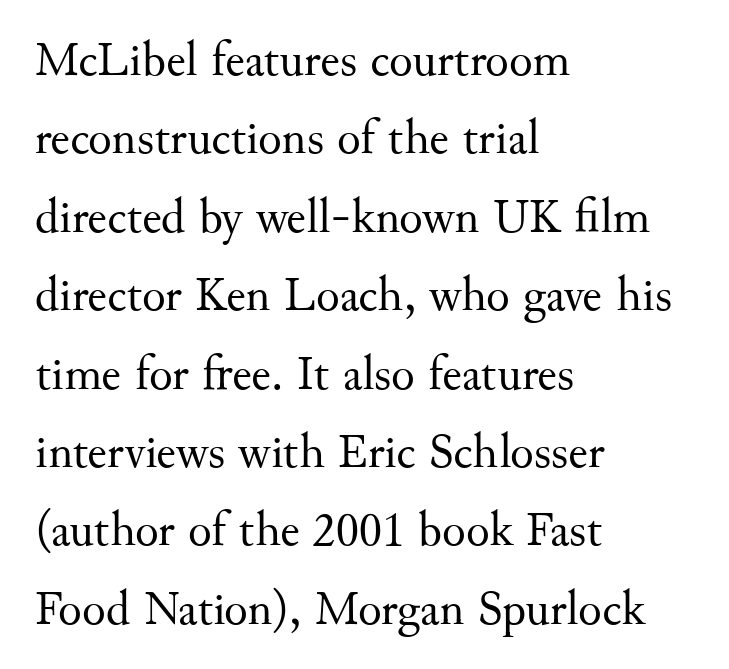
The image shows 49 px regular-weight serif type, upright; set left-aligned, normal line spacing (1.6x), normal letter spacing, not underlined; medium stroke contrast and a small x-height.
